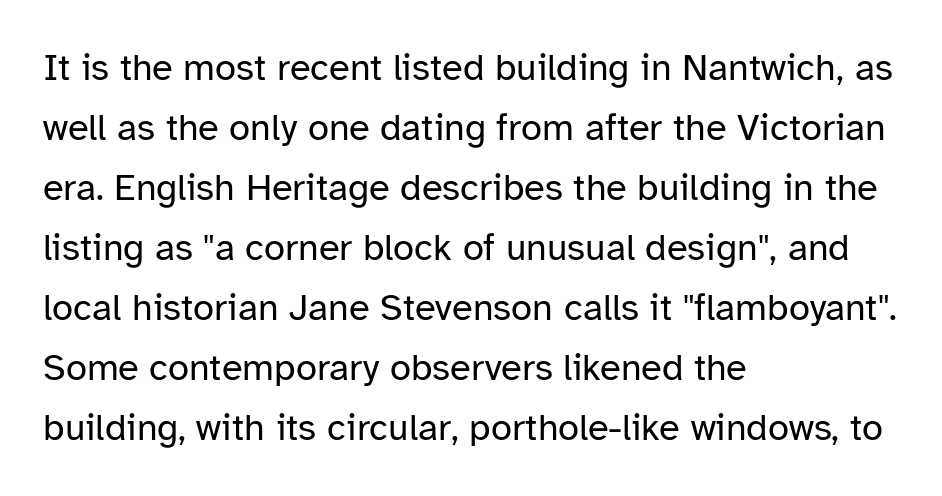
Rows of type keep a routine distance in the vertical direction. The face used here is proportionally spaced, like ordinary book or web type. A roman cut, with each character standing at attention. All the whitespace from short lines collects on the right.
